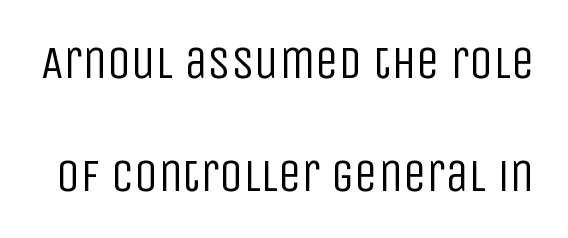
The image shows 47 px regular-weight, condensed sans-serif type, upright; set loose line spacing (2.4x), normal letter spacing, not underlined; low stroke contrast and a large x-height.
